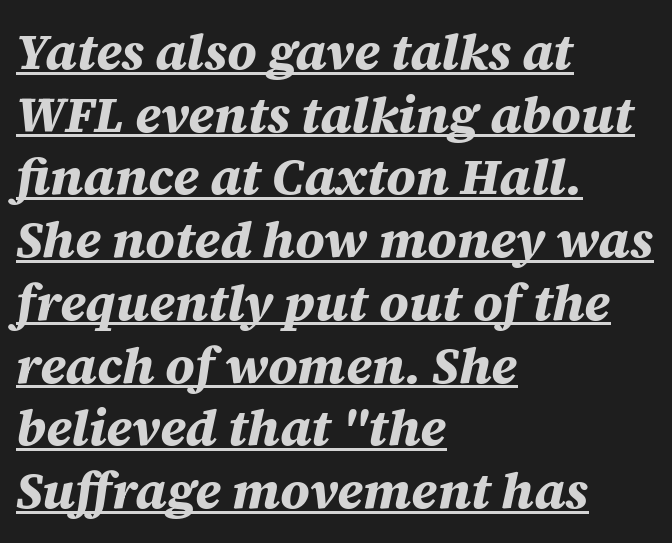
{"italic": "yes", "lean": "right", "slant_degrees": 12, "bold": "yes", "weight": "bold", "width": "normal", "stroke_contrast": "medium", "x_height": "large", "monospaced": "no", "underline": "yes", "align": "left", "line_spacing_ratio": 1.23, "letter_spacing": "normal", "letter_spacing_em": 0.0, "glyph_px": 51}
